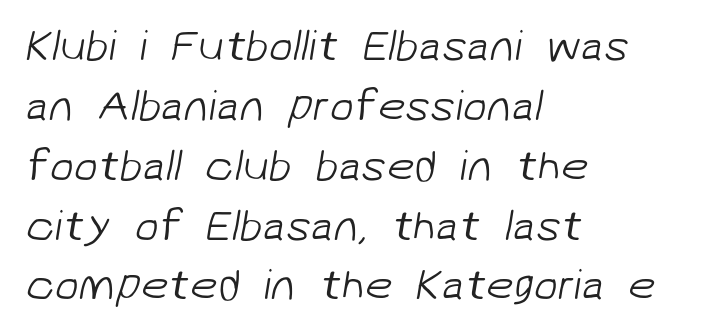
Q: Is the text bold? A: No.
Q: Is the typeface a serif or a sans-serif typeface? A: Sans-serif.
Q: Is the text underlined? A: No.
Q: How is the paragraph aligned? A: Left-aligned.
Q: Is the spacing between letters normal or unusually wide? A: Normal.
Q: Is the spacing between lines tight, normal or loose? A: Normal.
Q: Width (condensed, normal, or wide)? A: Normal.
Q: Stroke contrast? A: Low.
Q: x-height? A: Medium.
Q: Monospaced? A: No.
